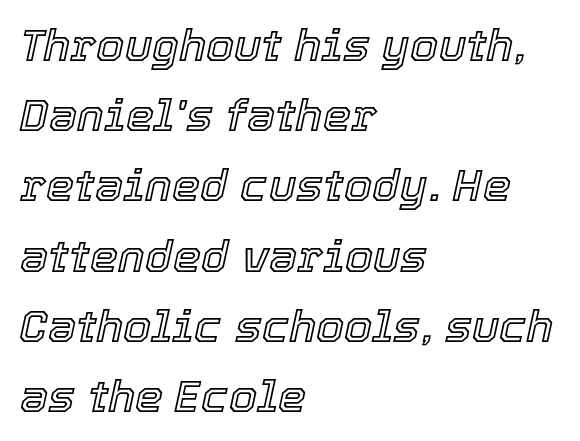
The image shows 45 px text type, italic (leaning right); set left-aligned, normal line spacing (1.56x), normal letter spacing, not underlined; a medium x-height.
